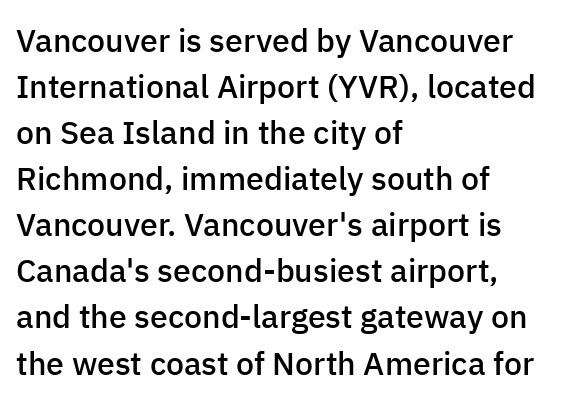
{"serif": "no", "italic": "no", "bold": "semi", "weight": "semibold", "width": "normal", "stroke_contrast": "low", "x_height": "medium", "monospaced": "no", "underline": "no", "align": "left", "line_spacing": "normal", "line_spacing_ratio": 1.44, "letter_spacing": "normal", "letter_spacing_em": 0.0, "glyph_px": 32}
